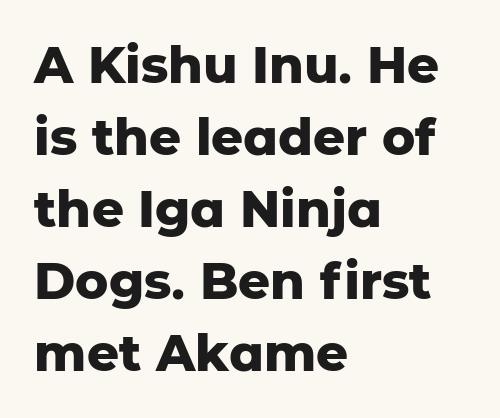
Q: Is the text bold? A: Yes.
Q: Is the text italic (slanted)? A: No, it is upright.
Q: Is the typeface a serif or a sans-serif typeface? A: Sans-serif.
Q: Is the text underlined? A: No.
Q: How is the paragraph aligned? A: Left-aligned.
Q: Is the spacing between letters normal or unusually wide? A: Normal.
Q: Is the spacing between lines tight, normal or loose? A: Normal.
Q: Width (condensed, normal, or wide)? A: Normal.
Q: Stroke contrast? A: Low.
Q: x-height? A: Medium.
Q: Monospaced? A: No.
